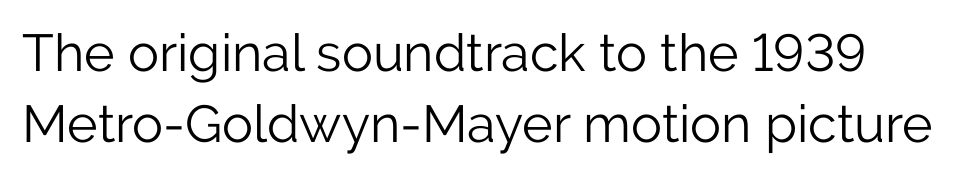
{"serif": "no", "italic": "no", "bold": "no", "weight": "light", "width": "normal", "stroke_contrast": "low", "x_height": "medium", "monospaced": "no", "underline": "no", "line_spacing": "normal", "line_spacing_ratio": 1.36, "letter_spacing": "normal", "letter_spacing_em": 0.0, "glyph_px": 52}
